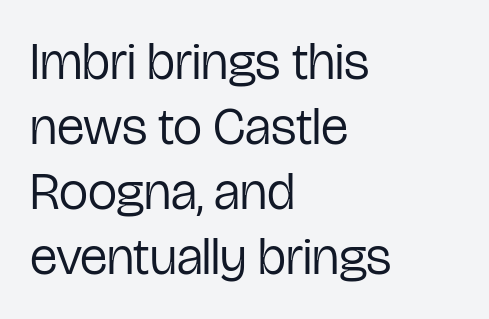
The image shows 52 px regular-weight, condensed sans-serif type, upright; set left-aligned, normal line spacing (1.25x), normal letter spacing, not underlined; low stroke contrast and a medium x-height.
